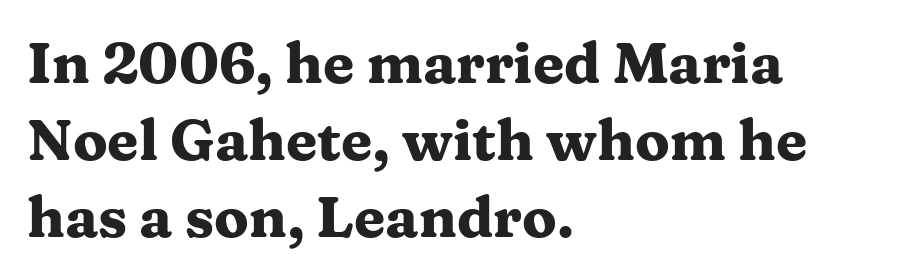
Q: Is the text bold? A: Yes.
Q: Is the text italic (slanted)? A: No, it is upright.
Q: Is the typeface a serif or a sans-serif typeface? A: Serif.
Q: Is the text underlined? A: No.
Q: How is the paragraph aligned? A: Left-aligned.
Q: Is the spacing between letters normal or unusually wide? A: Normal.
Q: Is the spacing between lines tight, normal or loose? A: Normal.
Q: Width (condensed, normal, or wide)? A: Wide.
Q: Stroke contrast? A: Medium.
Q: x-height? A: Medium.
Q: Monospaced? A: No.
